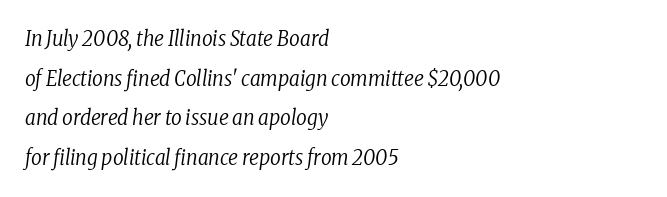
{"italic": "yes", "lean": "right", "slant_degrees": 8, "bold": "no", "underline": "no", "align": "left", "line_spacing_ratio": 1.89, "letter_spacing": "normal", "letter_spacing_em": 0.0, "glyph_px": 21}
